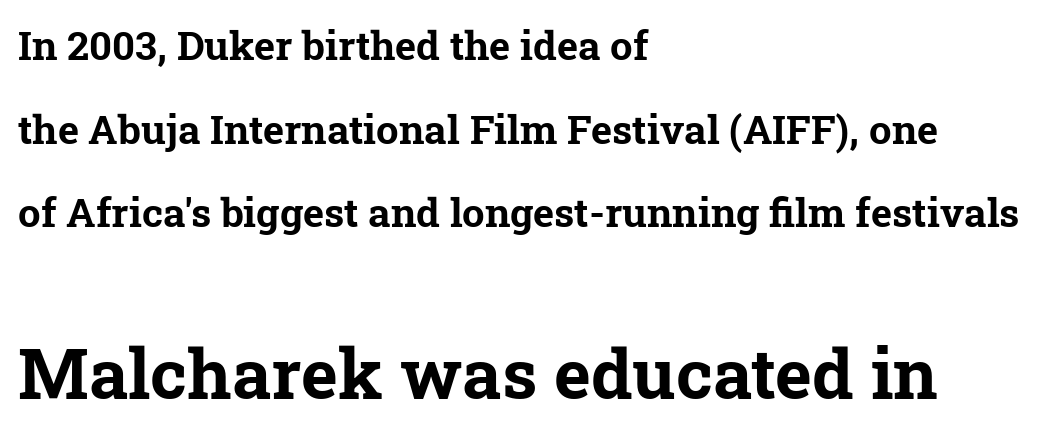
The image shows 70 px bold serif type; set left-aligned, loose line spacing (2.09x), normal letter spacing, not underlined; the second (bottom) block is 1.75x larger; low stroke contrast and a medium x-height.
